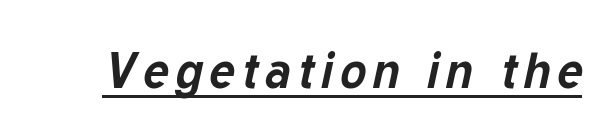
{"italic": "yes", "lean": "right", "slant_degrees": 12, "bold": "yes", "weight": "bold", "width": "normal", "stroke_contrast": "low", "x_height": "medium", "monospaced": "no", "underline": "yes", "glyph_px": 50}
